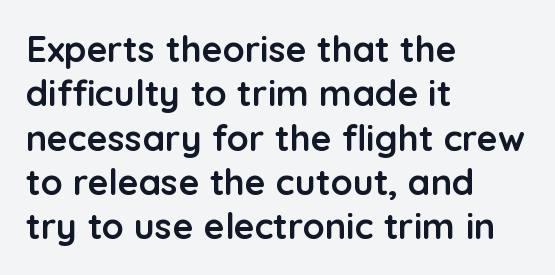
{"serif": "no", "italic": "no", "bold": "yes", "weight": "semibold", "width": "normal", "stroke_contrast": "low", "x_height": "medium", "monospaced": "no", "underline": "no", "align": "left", "line_spacing_ratio": 1.23, "letter_spacing": "normal", "letter_spacing_em": 0.0, "glyph_px": 36}
